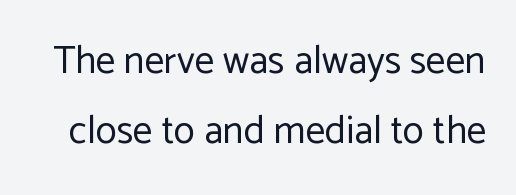
Q: Is the text bold? A: No.
Q: Is the text italic (slanted)? A: No, it is upright.
Q: Is the typeface a serif or a sans-serif typeface? A: Sans-serif.
Q: Is the text underlined? A: No.
Q: Is the spacing between letters normal or unusually wide? A: Normal.
Q: Width (condensed, normal, or wide)? A: Normal.
Q: Stroke contrast? A: Low.
Q: x-height? A: Medium.
Q: Monospaced? A: No.
